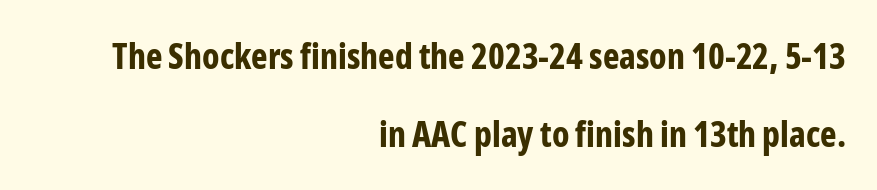
The image shows 35 px bold, condensed sans-serif type, upright; set right-aligned, loose line spacing (2.23x), normal letter spacing, not underlined; low stroke contrast and a medium x-height.
